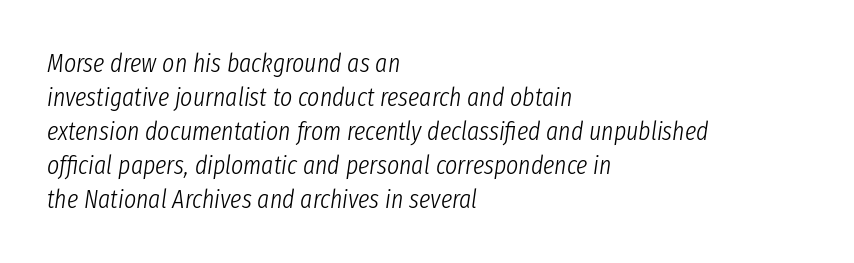
Baseline-to-baseline distance is the conventional proportion of letter height. The gaps between neighbouring characters are ordinary and unremarkable. The letters are slanted; this is an italic face. The passage is arranged the way most books set body copy — flush left.
